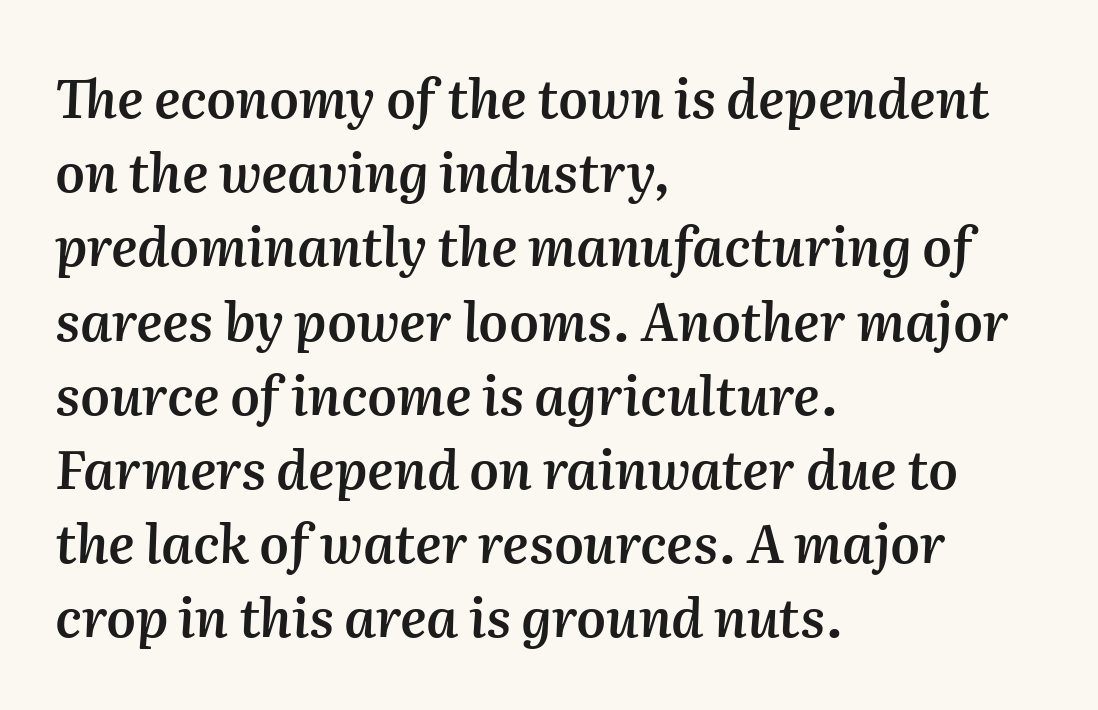
Q: Is the text bold? A: Semi-bold.
Q: Is the text italic (slanted)? A: Yes, it leans right by about 2 degrees.
Q: Is the text underlined? A: No.
Q: How is the paragraph aligned? A: Left-aligned.
Q: Is the spacing between letters normal or unusually wide? A: Normal.
Q: Is the spacing between lines tight, normal or loose? A: Normal.
Q: Width (condensed, normal, or wide)? A: Normal.
Q: Stroke contrast? A: Medium.
Q: x-height? A: Medium.
Q: Monospaced? A: No.
